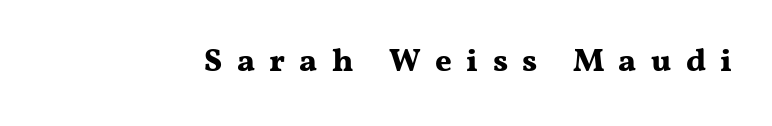
{"serif": "yes", "italic": "no", "bold": "yes", "weight": "bold", "width": "wide", "stroke_contrast": "medium", "x_height": "medium", "monospaced": "no", "underline": "no", "letter_spacing": "wide", "letter_spacing_em": 0.45, "glyph_px": 32}
